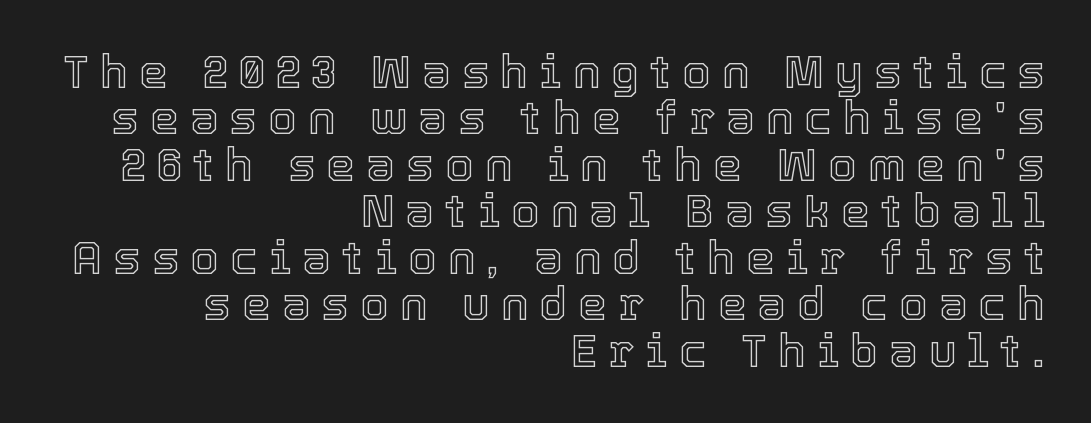
Unmarked baselines from the first word to the last. Posture: straight, roman, zero tilt. A typesetter would call this heavily tracked-out type. One-word summary of the alignment: right. Proportional: the letters do not fall into vertical columns.
